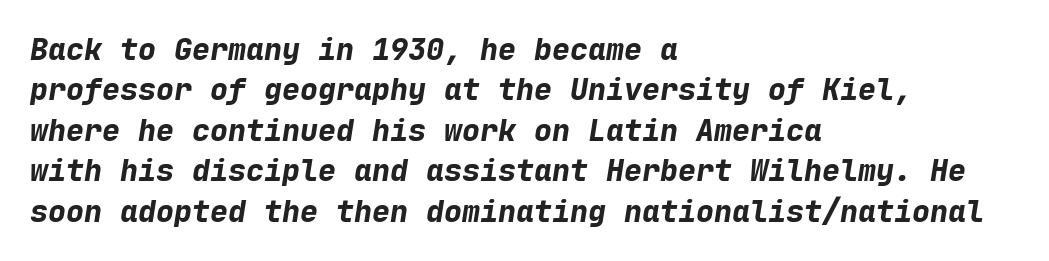
Q: Is the text bold? A: Yes.
Q: Is the text italic (slanted)? A: Yes, it leans right by about 9 degrees.
Q: Is the text underlined? A: No.
Q: How is the paragraph aligned? A: Left-aligned.
Q: Is the spacing between letters normal or unusually wide? A: Normal.
Q: Is the spacing between lines tight, normal or loose? A: Normal.
Q: Width (condensed, normal, or wide)? A: Normal.
Q: Stroke contrast? A: Low.
Q: x-height? A: Medium.
Q: Monospaced? A: Yes.
